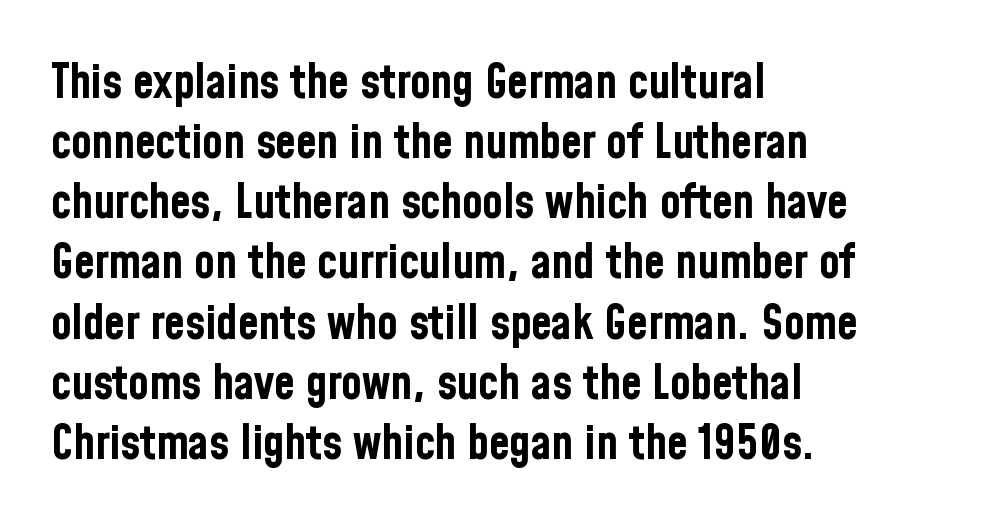
Q: Is the text bold? A: Yes.
Q: Is the text italic (slanted)? A: No, it is upright.
Q: Is the typeface a serif or a sans-serif typeface? A: Sans-serif.
Q: Is the text underlined? A: No.
Q: How is the paragraph aligned? A: Left-aligned.
Q: Is the spacing between letters normal or unusually wide? A: Normal.
Q: Is the spacing between lines tight, normal or loose? A: Normal.
Q: Width (condensed, normal, or wide)? A: Condensed.
Q: Stroke contrast? A: Low.
Q: x-height? A: Medium.
Q: Monospaced? A: No.
